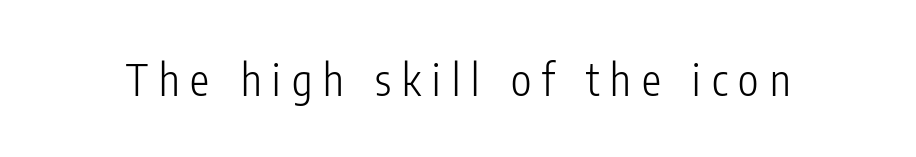
The image shows 43 px light, condensed sans-serif type, upright; set unusually wide letter spacing (+0.26 em), not underlined; low stroke contrast and a medium x-height.
